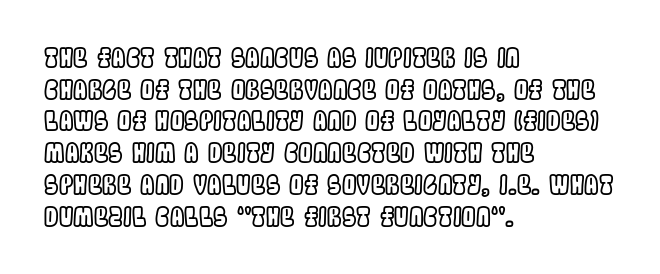
Q: Is the text italic (slanted)? A: No, it is upright.
Q: Is the text underlined? A: No.
Q: How is the paragraph aligned? A: Left-aligned.
Q: Is the spacing between letters normal or unusually wide? A: Normal.
